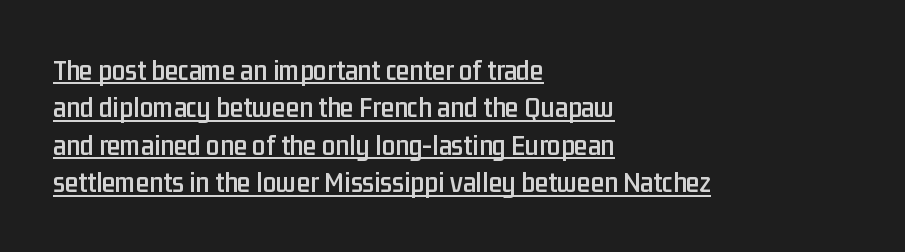
Q: Is the text italic (slanted)? A: No, it is upright.
Q: Is the typeface a serif or a sans-serif typeface? A: Sans-serif.
Q: Is the text underlined? A: Yes.
Q: How is the paragraph aligned? A: Left-aligned.
Q: Is the spacing between letters normal or unusually wide? A: Normal.
Q: Is the spacing between lines tight, normal or loose? A: Normal.
Q: Width (condensed, normal, or wide)? A: Condensed.
Q: Stroke contrast? A: Low.
Q: x-height? A: Medium.
Q: Monospaced? A: No.
